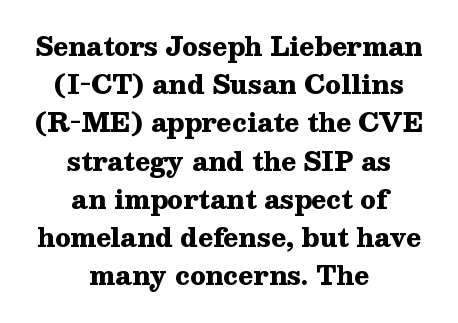
Line starts and ends both wander, symmetrically. Stroke thickness is high; the sample reads as a true bold. In terms of letterspacing, this is plain default setting. The zone under the glyphs is completely vacant. Characters remain perfectly vertical along every line. Students, observe: this is what conventionally led text looks like.
